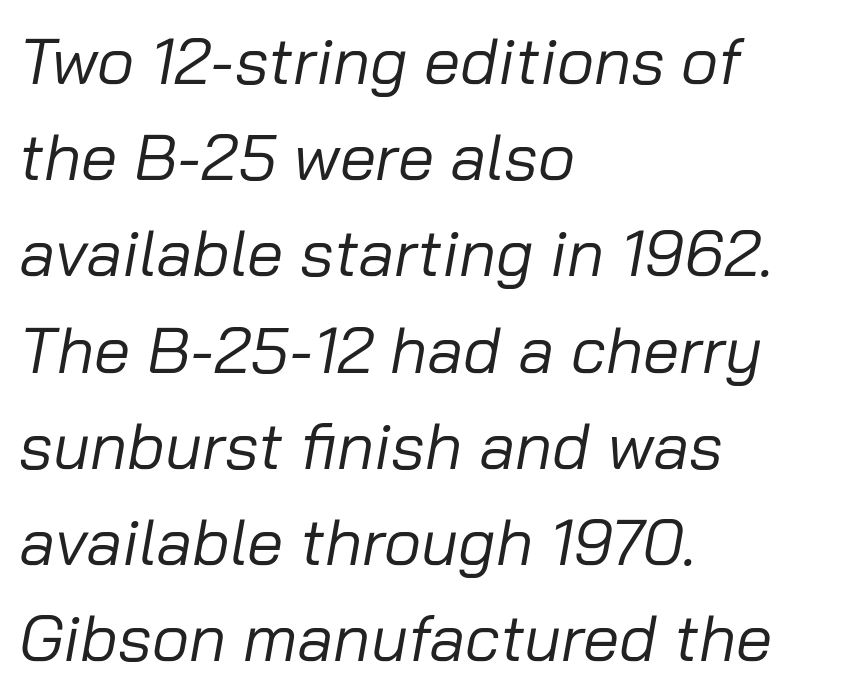
Q: Is the text bold? A: No.
Q: Is the text italic (slanted)? A: Yes, it leans right by about 10 degrees.
Q: Is the text underlined? A: No.
Q: How is the paragraph aligned? A: Left-aligned.
Q: Is the spacing between letters normal or unusually wide? A: Normal.
Q: Is the spacing between lines tight, normal or loose? A: Normal.
Q: Width (condensed, normal, or wide)? A: Normal.
Q: Stroke contrast? A: Low.
Q: x-height? A: Medium.
Q: Monospaced? A: No.
